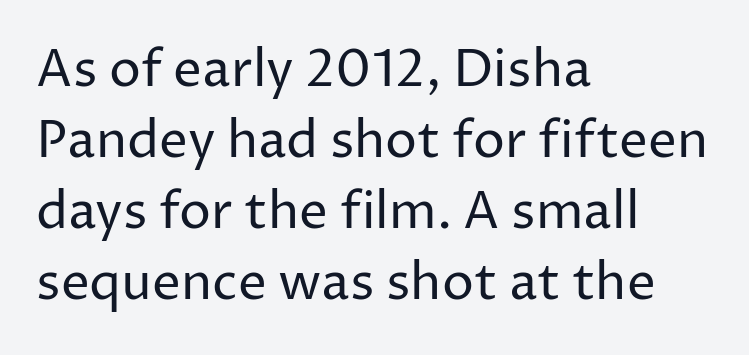
This rendering uses left alignment, leaving the right contour irregular. Ordinary non-slanted type is in use. This sample has the flowing, uneven cadence of proportional lettering. The glyphs in this specimen are sans serif. The cut favours lightness, reaching ordinary text weight at its darkest. The space beneath each line is pristine and unruled.
